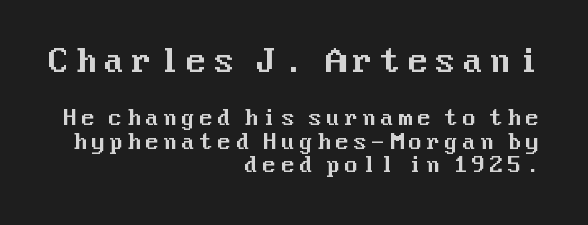
Q: Is the text italic (slanted)? A: No, it is upright.
Q: Is the typeface a serif or a sans-serif typeface? A: Sans-serif.
Q: Is the text underlined? A: No.
Q: How is the paragraph aligned? A: Right-aligned.
Q: Is the spacing between lines tight, normal or loose? A: Tight.
Q: Which block of text is set in a larger size, the first (top) or the second (bottom)? A: The first (top) one.
Q: Width (condensed, normal, or wide)? A: Normal.
Q: Stroke contrast? A: Medium.
Q: x-height? A: Medium.
